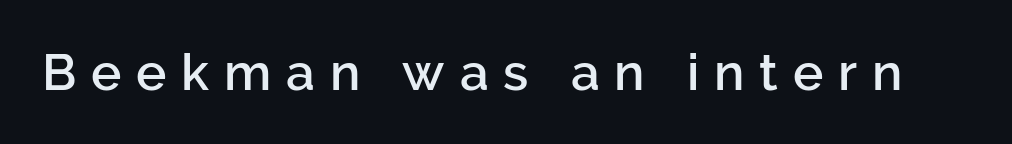
The image shows 51 px semibold sans-serif type, upright; set unusually wide letter spacing (+0.29 em), not underlined; low stroke contrast and a medium x-height.
